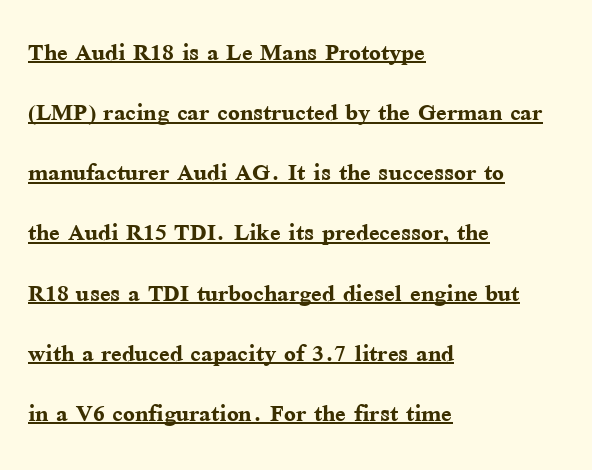
Style check: upright. The designer dialed line spacing up above the default. Serifs: yes, visible at the terminals of the letterforms. Glance below the letters and you will spot a drawn line.
